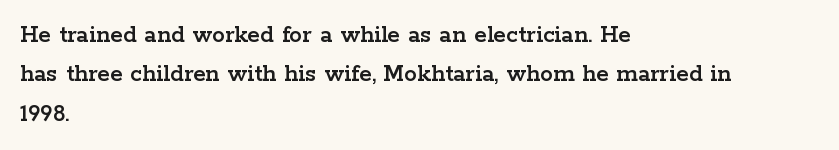
Q: Is the text italic (slanted)? A: No, it is upright.
Q: Is the text underlined? A: No.
Q: How is the paragraph aligned? A: Left-aligned.
Q: Is the spacing between letters normal or unusually wide? A: Normal.
Q: Is the spacing between lines tight, normal or loose? A: Normal.
